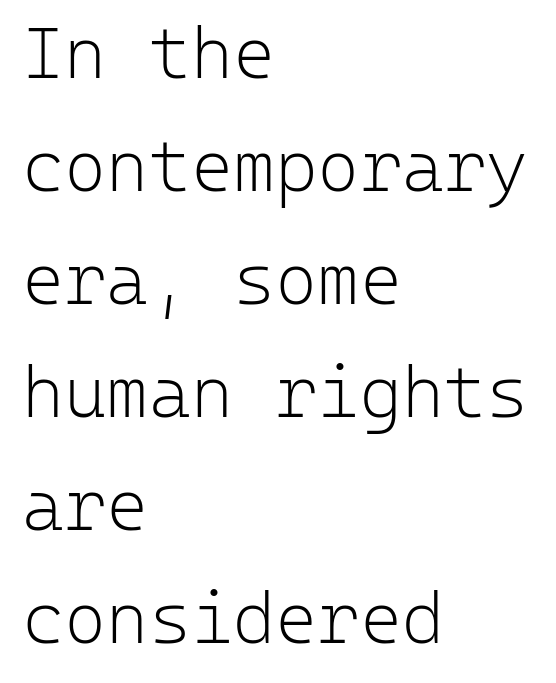
{"serif": "no", "italic": "no", "bold": "no", "weight": "light", "width": "normal", "stroke_contrast": "low", "x_height": "medium", "monospaced": "yes", "underline": "no", "align": "left", "line_spacing": "normal", "line_spacing_ratio": 1.57, "letter_spacing": "normal", "letter_spacing_em": 0.0, "glyph_px": 72}
